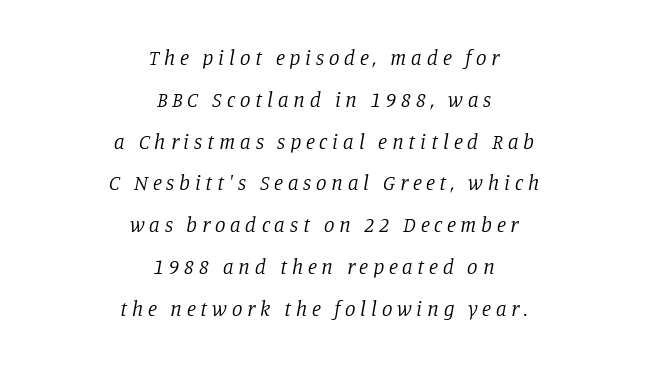
Q: Is the text bold? A: No.
Q: Is the text italic (slanted)? A: Yes, it leans right by about 11 degrees.
Q: Is the text underlined? A: No.
Q: How is the paragraph aligned? A: Centered.
Q: Is the spacing between letters normal or unusually wide? A: Unusually wide.
Q: Is the spacing between lines tight, normal or loose? A: Loose.
